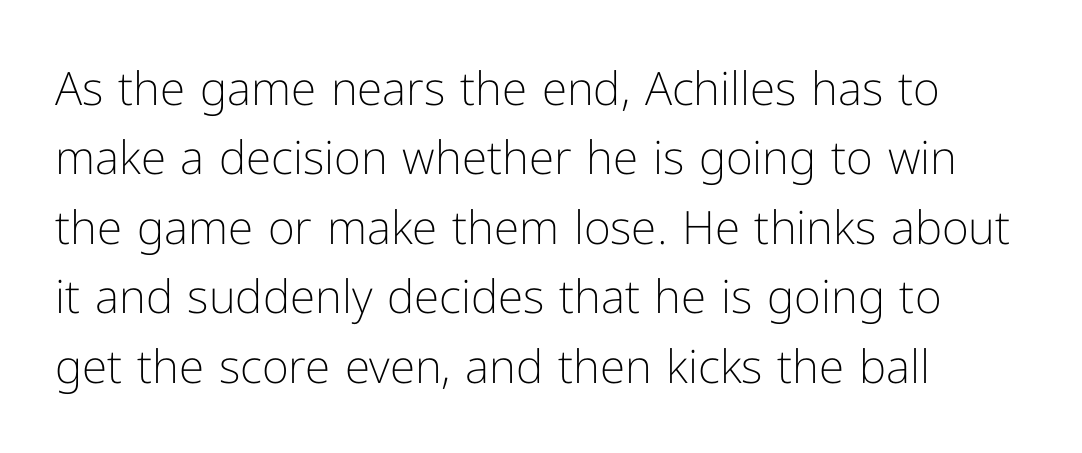
The image shows 46 px light sans-serif type, upright; set normal line spacing (1.51x), normal letter spacing, not underlined; low stroke contrast and a medium x-height.
